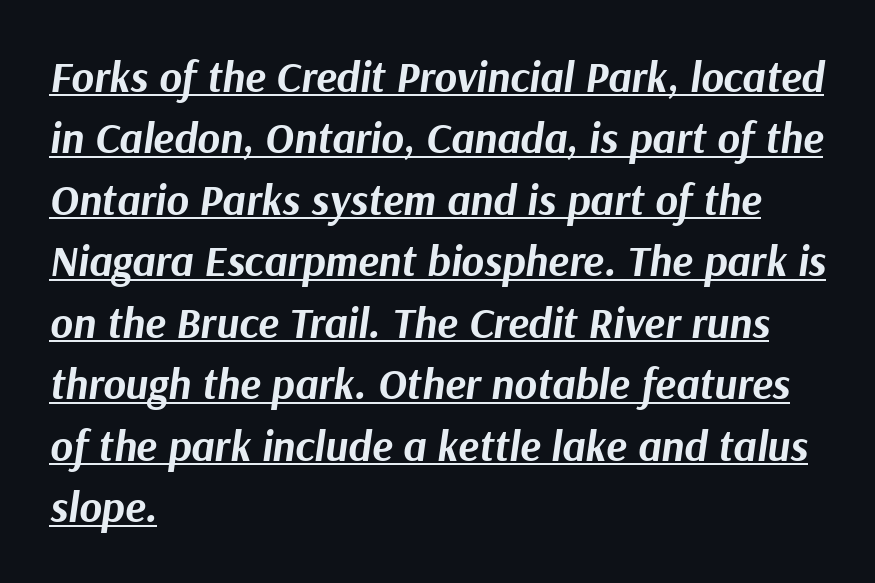
Q: Is the text bold? A: Yes.
Q: Is the text italic (slanted)? A: Yes, it leans right by about 9 degrees.
Q: Is the text underlined? A: Yes.
Q: How is the paragraph aligned? A: Left-aligned.
Q: Is the spacing between letters normal or unusually wide? A: Normal.
Q: Is the spacing between lines tight, normal or loose? A: Normal.
Q: Width (condensed, normal, or wide)? A: Normal.
Q: Stroke contrast? A: Medium.
Q: x-height? A: Medium.
Q: Monospaced? A: No.
